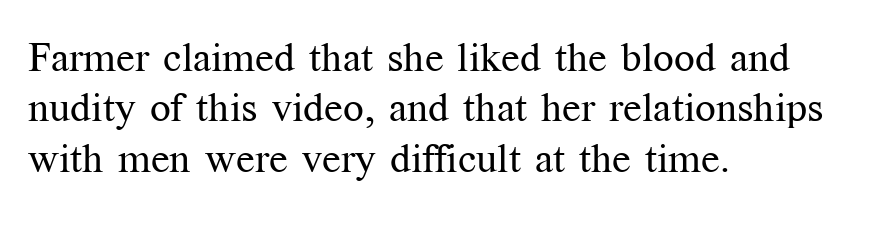
{"serif": "yes", "italic": "no", "bold": "no", "weight": "regular", "width": "normal", "stroke_contrast": "medium", "x_height": "medium", "monospaced": "no", "underline": "no", "align": "left", "line_spacing_ratio": 1.23, "letter_spacing": "normal", "letter_spacing_em": 0.0, "glyph_px": 41}
